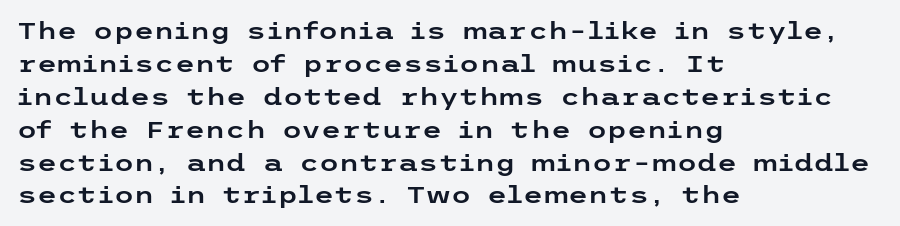
Q: Is the text italic (slanted)? A: No, it is upright.
Q: Is the text underlined? A: No.
Q: How is the paragraph aligned? A: Left-aligned.
Q: Is the spacing between letters normal or unusually wide? A: Normal.
Q: Is the spacing between lines tight, normal or loose? A: Normal.
